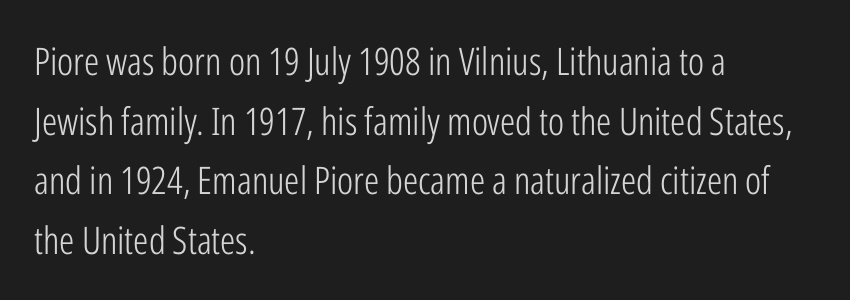
Q: Is the text bold? A: No.
Q: Is the text italic (slanted)? A: No, it is upright.
Q: Is the typeface a serif or a sans-serif typeface? A: Sans-serif.
Q: Is the text underlined? A: No.
Q: How is the paragraph aligned? A: Left-aligned.
Q: Is the spacing between letters normal or unusually wide? A: Normal.
Q: Is the spacing between lines tight, normal or loose? A: Normal.
Q: Width (condensed, normal, or wide)? A: Condensed.
Q: Stroke contrast? A: Low.
Q: x-height? A: Medium.
Q: Monospaced? A: No.
